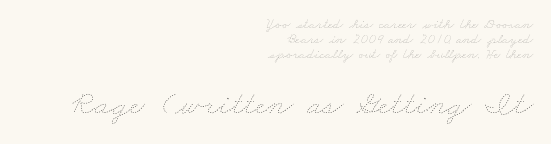
Q: Is the text bold? A: No.
Q: Is the text underlined? A: No.
Q: How is the paragraph aligned? A: Right-aligned.
Q: Is the spacing between letters normal or unusually wide? A: Normal.
Q: Is the spacing between lines tight, normal or loose? A: Tight.
Q: Which block of text is set in a larger size, the first (top) or the second (bottom)? A: The second (bottom) one.
Q: Width (condensed, normal, or wide)? A: Wide.
Q: Stroke contrast? A: Low.
Q: x-height? A: Small.
Q: Monospaced? A: No.
